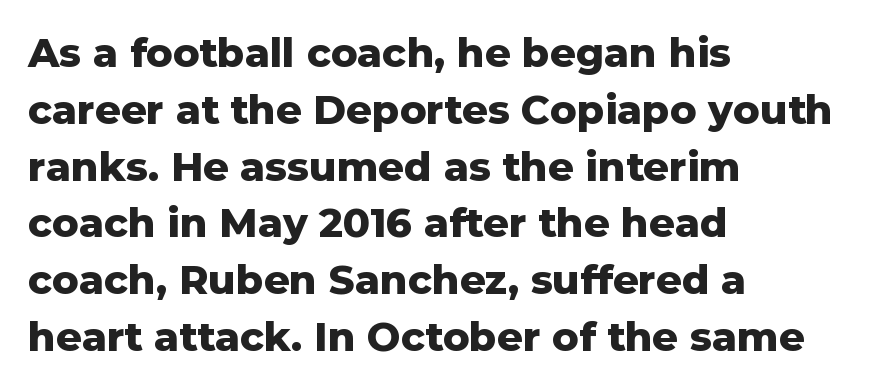
{"serif": "no", "italic": "no", "bold": "yes", "weight": "heavy", "width": "normal", "stroke_contrast": "low", "x_height": "medium", "monospaced": "no", "underline": "no", "align": "left", "line_spacing": "normal", "line_spacing_ratio": 1.42, "letter_spacing": "normal", "letter_spacing_em": 0.0, "glyph_px": 40}
